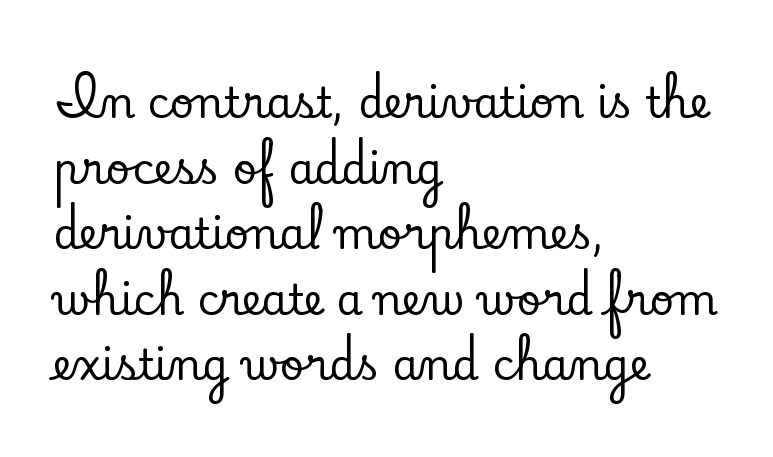
Students, observe: this is what conventionally led text looks like. The specimen reads as upright at a glance. Plain, unruled lines of type. Looks like regular typesetting: each glyph gets only the width it needs. Alignment: flush left.
